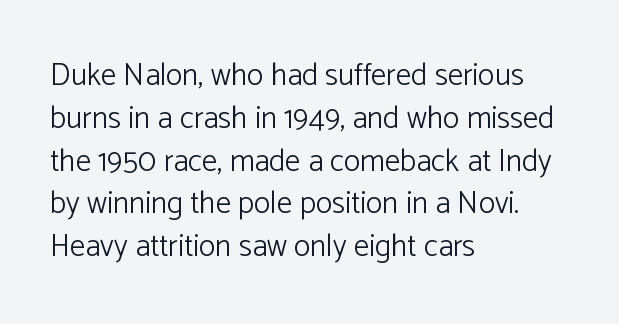
The image shows 31 px light sans-serif type, upright; set left-aligned, normal line spacing (1.38x), normal letter spacing, not underlined; low stroke contrast and a medium x-height.
